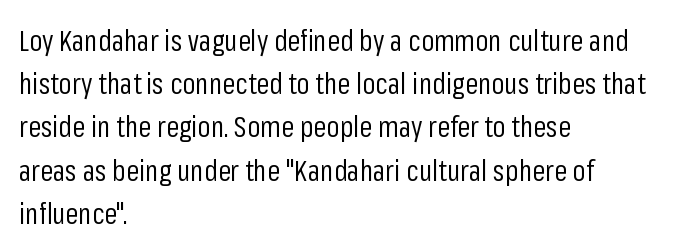
No feet cap the strokes, marking this as sans-serif type. The foot of each line stays bare and open. The cut favours lightness, reaching ordinary text weight at its darkest. Is this a fixed-width face? No — the glyphs have proportional, varying widths. Leading: standard.
